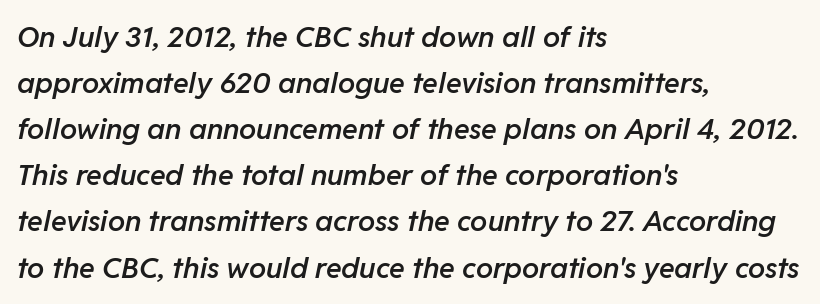
Q: Is the text bold? A: Semi-bold.
Q: Is the text italic (slanted)? A: Yes, it leans right by about 11 degrees.
Q: Is the text underlined? A: No.
Q: How is the paragraph aligned? A: Left-aligned.
Q: Is the spacing between letters normal or unusually wide? A: Normal.
Q: Is the spacing between lines tight, normal or loose? A: Normal.
Q: Width (condensed, normal, or wide)? A: Normal.
Q: Stroke contrast? A: Low.
Q: x-height? A: Medium.
Q: Monospaced? A: No.
